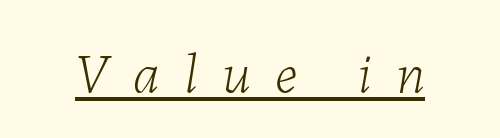
Does the lettering tilt? It does — this is italic. These glyphs show unthickened strokes, regular width or finer. Look at the tracking — it's clearly loosened, letters drifting apart. Note the varied advance widths — an 'i' is clearly narrower than an 'm'. A typographer would call this underscored text.
